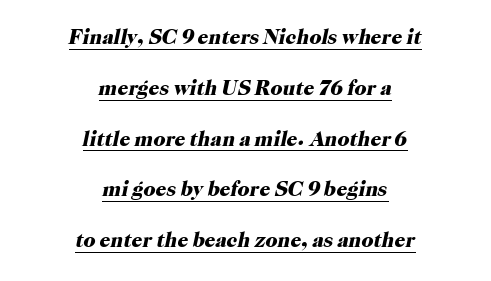
Q: Is the text bold? A: Yes.
Q: Is the text italic (slanted)? A: Yes, it leans right by about 12 degrees.
Q: Is the text underlined? A: Yes.
Q: How is the paragraph aligned? A: Centered.
Q: Is the spacing between letters normal or unusually wide? A: Normal.
Q: Is the spacing between lines tight, normal or loose? A: Loose.
